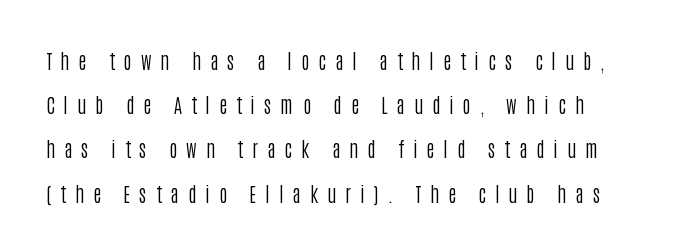
{"italic": "no", "bold": "no", "underline": "no", "line_spacing": "loose", "line_spacing_ratio": 2.21, "letter_spacing": "wide", "letter_spacing_em": 0.45, "glyph_px": 20}
